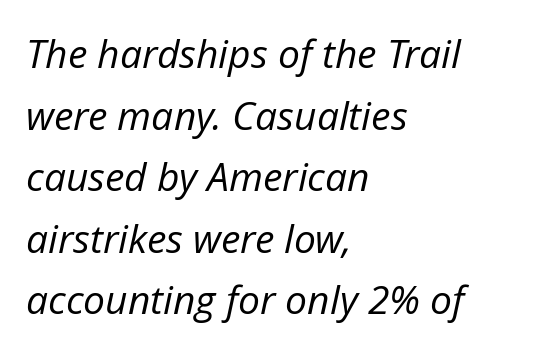
Underlining? Definitely not there. In terms of posture, this sample is oblique. These lines sit exactly where default settings would place them. The ragged edge is on the right, which tells us the setting is flush left. The strokes are not fattened; the text isn't bold.
